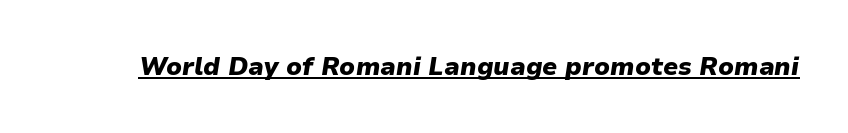
{"italic": "yes", "lean": "right", "slant_degrees": 9, "bold": "yes", "underline": "yes", "letter_spacing": "normal", "letter_spacing_em": 0.0, "glyph_px": 25}
